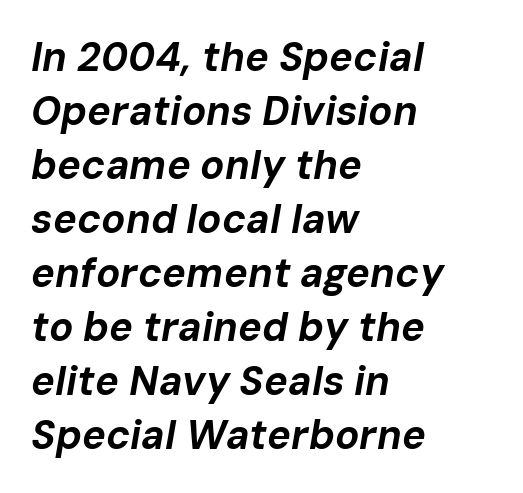
The image shows 40 px bold type, italic (leaning right); set left-aligned, normal line spacing (1.35x), normal letter spacing, not underlined; low stroke contrast and a medium x-height.
